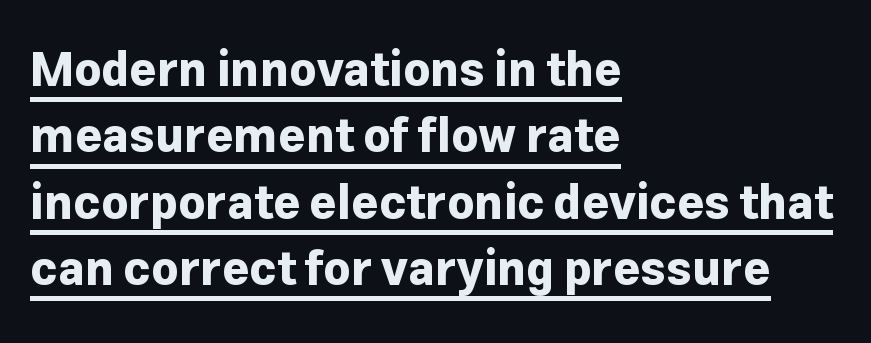
Q: Is the text bold? A: Yes.
Q: Is the text italic (slanted)? A: No, it is upright.
Q: Is the typeface a serif or a sans-serif typeface? A: Sans-serif.
Q: Is the text underlined? A: Yes.
Q: How is the paragraph aligned? A: Left-aligned.
Q: Is the spacing between letters normal or unusually wide? A: Normal.
Q: Is the spacing between lines tight, normal or loose? A: Normal.
Q: Width (condensed, normal, or wide)? A: Normal.
Q: Stroke contrast? A: Low.
Q: x-height? A: Medium.
Q: Monospaced? A: No.
